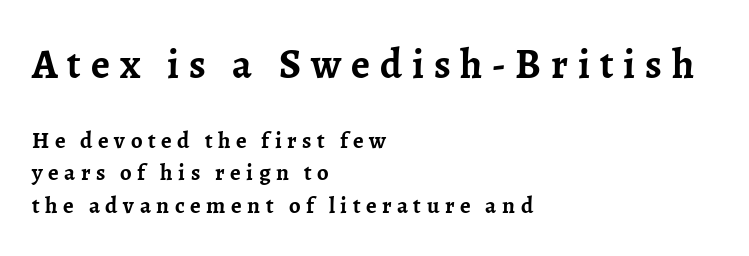
Notice how descenders clear the ascenders below comfortably — that's standard leading. The passage shown is emphatically bold. The string is rendered with underlining switched off. Upright lettering throughout.
